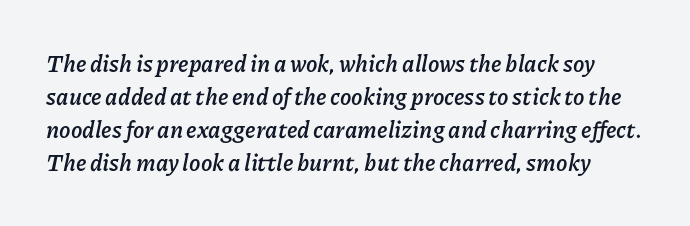
Tall strokes in this sample are angled rather than plumb. Bold? Absolutely — the strokes are thick and heavy. Decoration check: the copy has no underline. This rendering leaves character spacing at its baseline value. Interline gaps are of average width in this sample.
